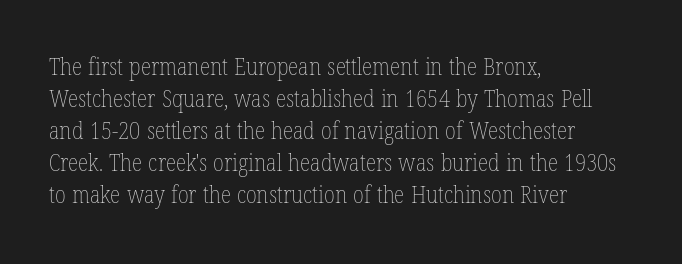
{"italic": "no", "bold": "no", "underline": "no", "align": "left", "line_spacing": "normal", "line_spacing_ratio": 1.33, "letter_spacing": "normal", "letter_spacing_em": 0.0, "glyph_px": 24}
